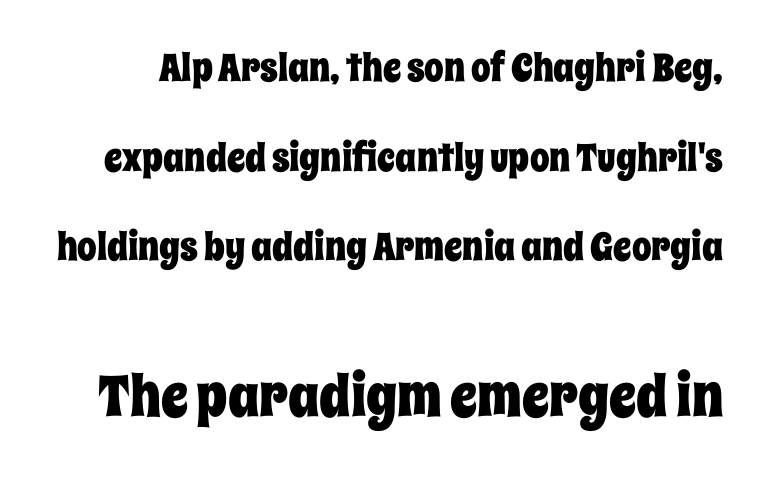
Spacing verdict: proportional, widths tailored to each character. The later block is typeset at a bigger size than the earlier block. The lettering holds an erect, upright posture throughout. The lines are spread far apart with generous leading. Each word holds together tightly as a unit, with standard inter-letter gaps. The space beneath each line is pristine and unruled.
